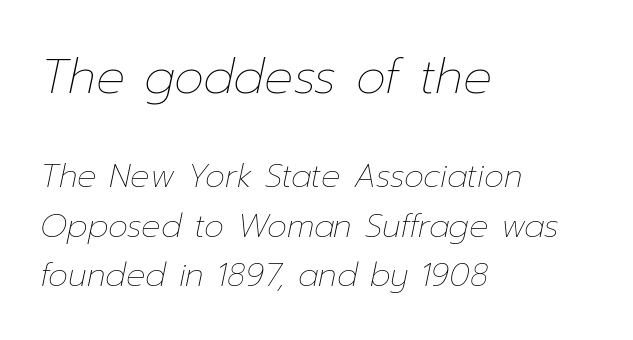
Caption: standard tracking, unaltered. These lines stack with their left ends in a neat column. Weight: in the light-to-regular range. The letters in the upper block stand taller than those in the block below. The line-height multiplier appears to be the usual default.
